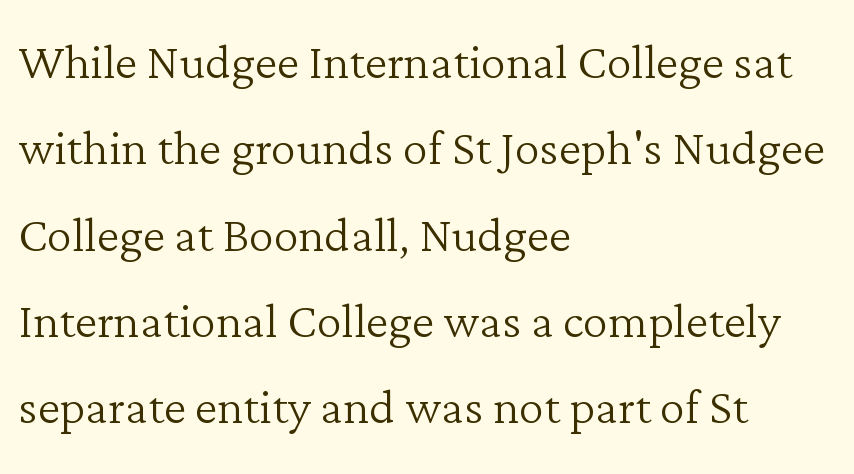
The image shows 63 px light serif type, upright; set left-aligned, normal line spacing (1.37x), normal letter spacing, not underlined; low stroke contrast and a medium x-height.
